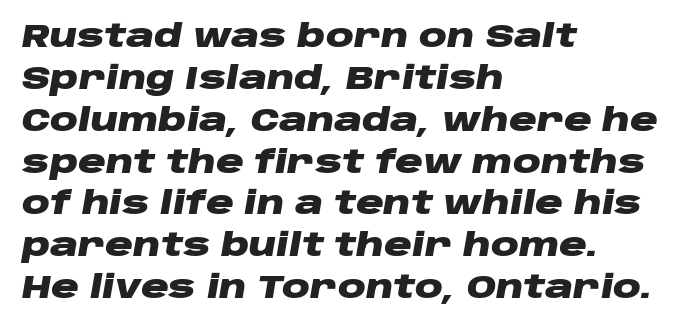
Q: Is the text bold? A: Yes.
Q: Is the text italic (slanted)? A: Yes, it leans right by about 10 degrees.
Q: Is the text underlined? A: No.
Q: How is the paragraph aligned? A: Left-aligned.
Q: Is the spacing between letters normal or unusually wide? A: Normal.
Q: Is the spacing between lines tight, normal or loose? A: Normal.
Q: Width (condensed, normal, or wide)? A: Wide.
Q: Stroke contrast? A: Low.
Q: x-height? A: Large.
Q: Monospaced? A: No.
